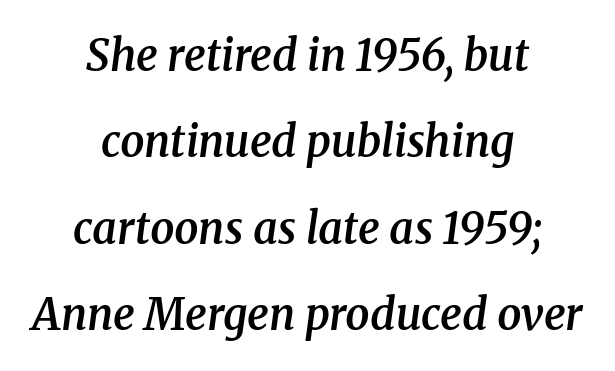
The image shows 43 px semibold serif type, italic (leaning right); set centered, loose line spacing (2.01x), normal letter spacing, not underlined; medium stroke contrast and a medium x-height.
